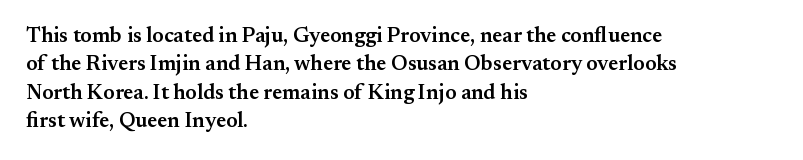
{"italic": "no", "bold": "semi", "underline": "no", "align": "left", "line_spacing": "normal", "line_spacing_ratio": 1.35, "letter_spacing": "normal", "letter_spacing_em": 0.0, "glyph_px": 21}
